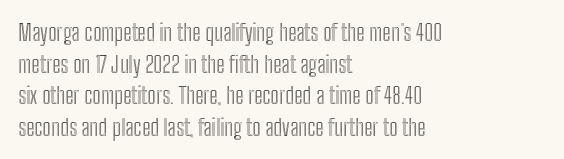
{"italic": "no", "underline": "no", "align": "left", "line_spacing": "normal", "line_spacing_ratio": 1.37, "letter_spacing": "normal", "letter_spacing_em": 0.0, "glyph_px": 23}
